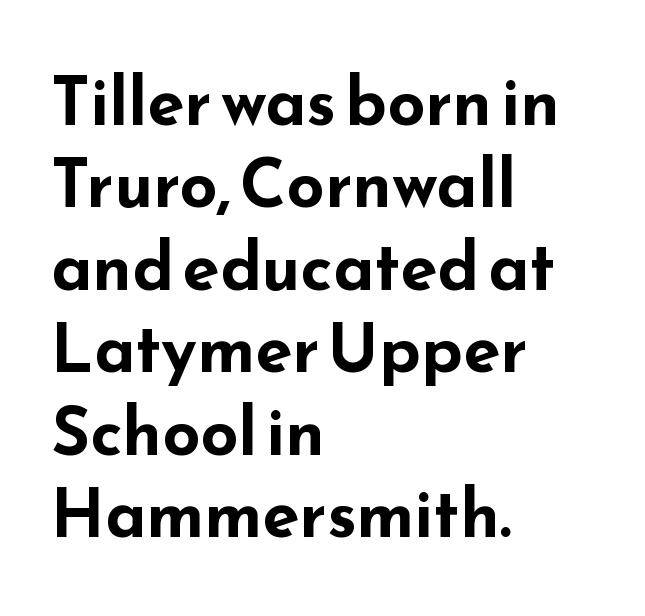
Characters follow at the spacing the type designer built in. Designer's note — italics off, roman on. What kind of face is this? One without serifs — a sans. The paragraph has a hard left edge and a soft right edge.
